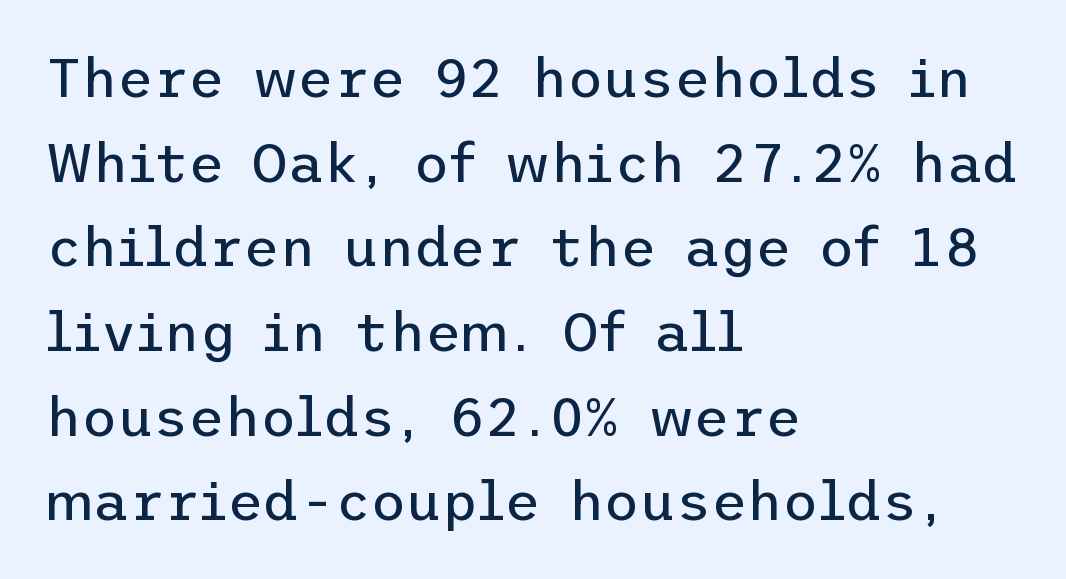
{"serif": "no", "italic": "no", "bold": "no", "weight": "regular", "width": "normal", "stroke_contrast": "low", "x_height": "medium", "underline": "no", "align": "left", "line_spacing": "normal", "line_spacing_ratio": 1.54, "letter_spacing": "normal", "letter_spacing_em": 0.0, "glyph_px": 55}
